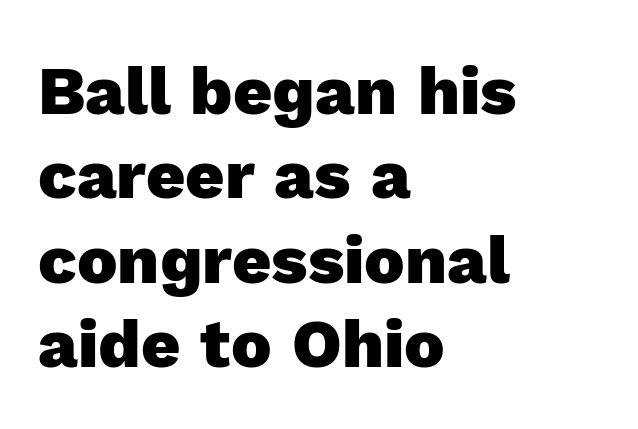
{"serif": "no", "italic": "no", "bold": "yes", "weight": "heavy", "width": "normal", "x_height": "medium", "monospaced": "no", "underline": "no", "align": "left", "line_spacing_ratio": 1.24, "letter_spacing": "normal", "letter_spacing_em": 0.0, "glyph_px": 68}
